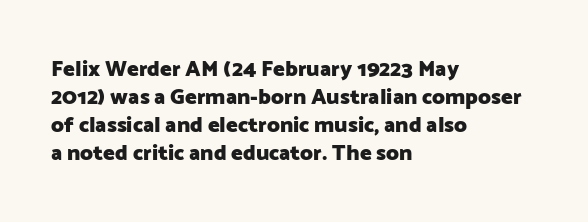
The axis of the letterforms is exactly vertical. Leftover space on each line is placed entirely after the last word. Each row of text sits above clean, open space. Students, note that the glyphs here touch the page at normal intervals.
